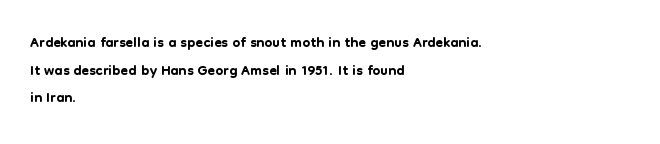
{"italic": "no", "underline": "no", "align": "left", "line_spacing": "normal", "line_spacing_ratio": 1.26, "letter_spacing": "normal", "letter_spacing_em": 0.0, "glyph_px": 22}
